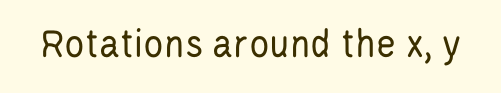
{"serif": "no", "italic": "no", "bold": "no", "weight": "regular", "width": "condensed", "stroke_contrast": "low", "x_height": "large", "monospaced": "no", "underline": "no", "letter_spacing": "normal", "letter_spacing_em": 0.0, "glyph_px": 42}
